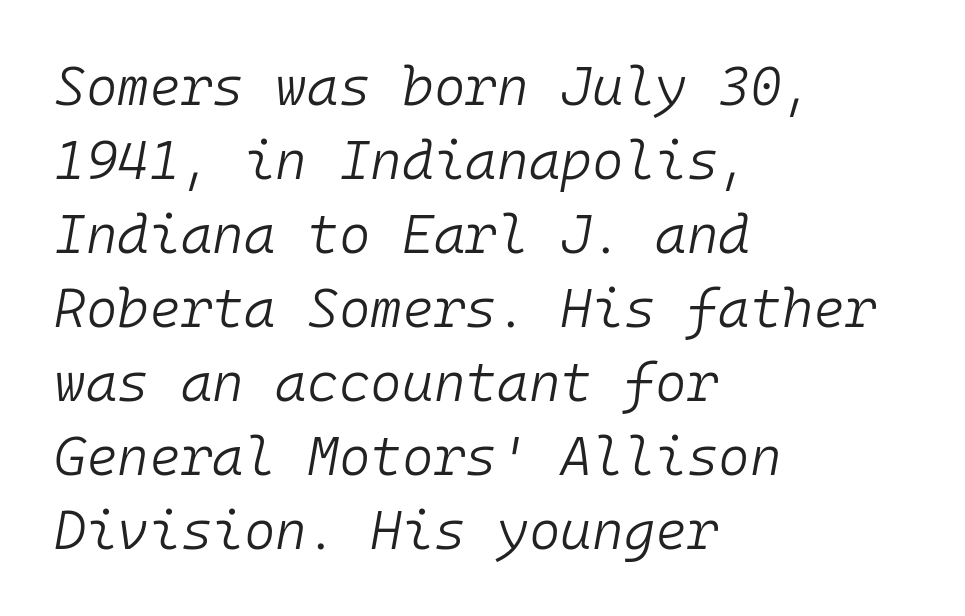
Q: Is the text bold? A: No.
Q: Is the text italic (slanted)? A: Yes, it leans right by about 10 degrees.
Q: Is the text underlined? A: No.
Q: How is the paragraph aligned? A: Left-aligned.
Q: Is the spacing between letters normal or unusually wide? A: Normal.
Q: Is the spacing between lines tight, normal or loose? A: Normal.
Q: Width (condensed, normal, or wide)? A: Normal.
Q: Stroke contrast? A: Low.
Q: x-height? A: Medium.
Q: Monospaced? A: Yes.
